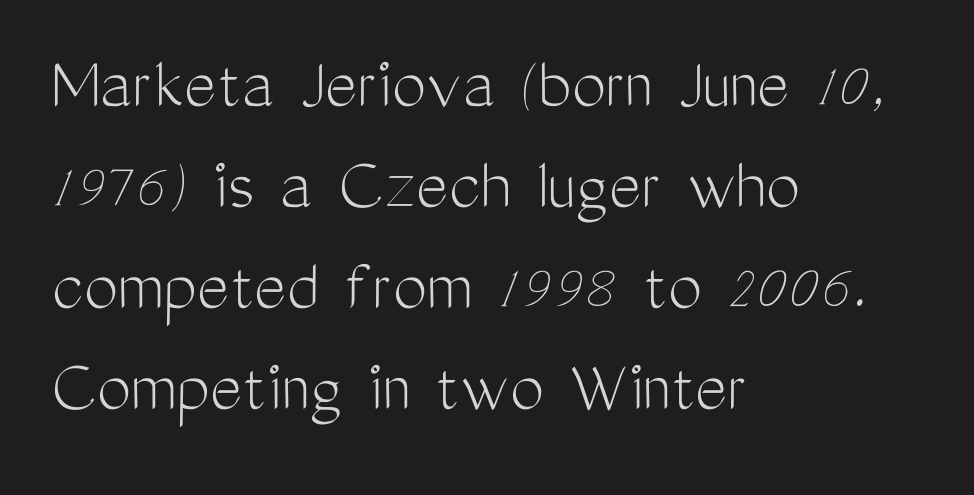
{"serif": "no", "italic": "no", "bold": "no", "weight": "light", "width": "condensed", "stroke_contrast": "medium", "x_height": "medium", "monospaced": "no", "underline": "no", "align": "left", "line_spacing": "normal", "line_spacing_ratio": 1.33, "letter_spacing": "normal", "letter_spacing_em": 0.0, "glyph_px": 76}
